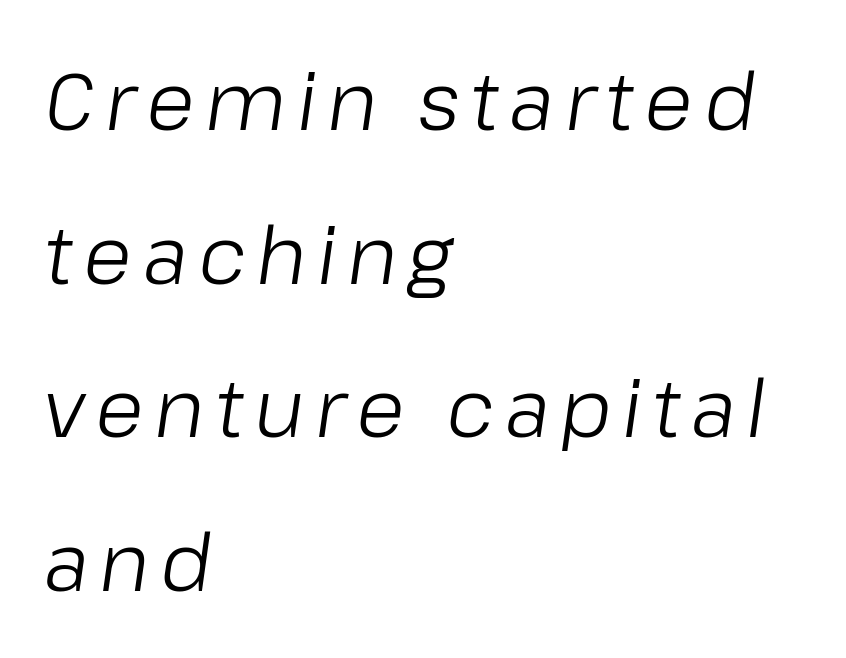
Q: Is the text bold? A: No.
Q: Is the text italic (slanted)? A: Yes, it leans right by about 8 degrees.
Q: Is the text underlined? A: No.
Q: How is the paragraph aligned? A: Left-aligned.
Q: Is the spacing between lines tight, normal or loose? A: Loose.
Q: Width (condensed, normal, or wide)? A: Normal.
Q: Stroke contrast? A: Low.
Q: x-height? A: Medium.
Q: Monospaced? A: No.
